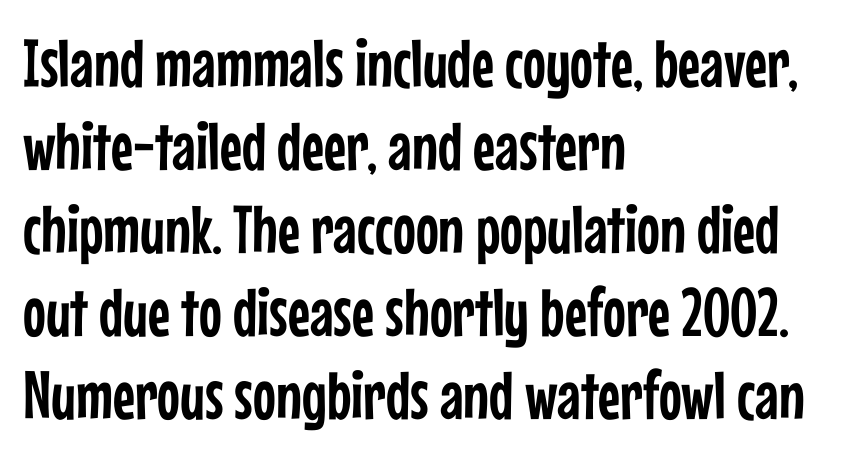
Grotesque or geometric, the face here clearly has no serifs. Short and long lines alike share a common starting point at left. The line texture is even and compact thanks to regular tracking. Italic? Not at all — the glyphs are vertical.
